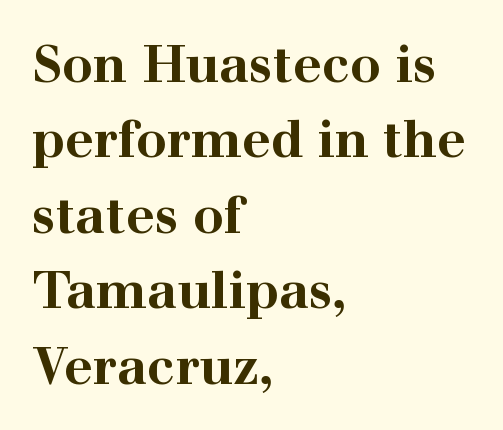
The passage shown is typeset with a serif family. Looks like regular typesetting: each glyph gets only the width it needs. In CSS terms this would be text-align: left. The zone under the glyphs is completely vacant. The type sits square on the baseline with zero lean.
